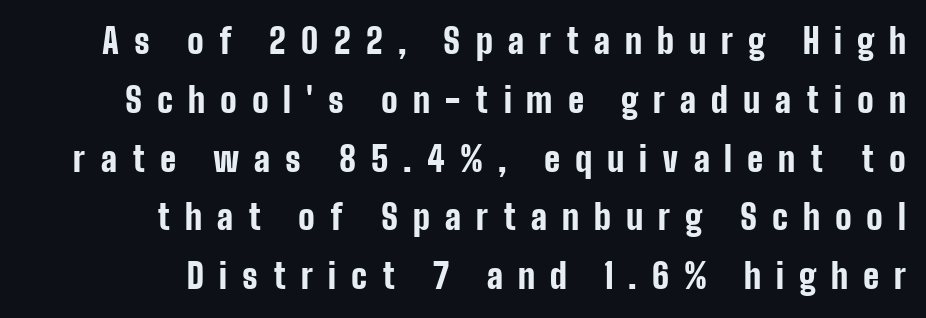
{"serif": "no", "italic": "no", "bold": "yes", "weight": "bold", "width": "condensed", "stroke_contrast": "low", "x_height": "medium", "monospaced": "no", "underline": "no", "align": "right", "line_spacing_ratio": 1.73, "letter_spacing": "wide", "letter_spacing_em": 0.44, "glyph_px": 34}
